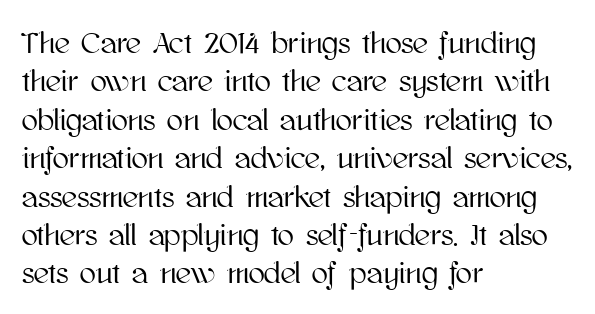
Q: Is the text italic (slanted)? A: No, it is upright.
Q: Is the text underlined? A: No.
Q: How is the paragraph aligned? A: Left-aligned.
Q: Is the spacing between letters normal or unusually wide? A: Normal.
Q: Is the spacing between lines tight, normal or loose? A: Normal.
Q: Width (condensed, normal, or wide)? A: Normal.
Q: Stroke contrast? A: High.
Q: x-height? A: Medium.
Q: Monospaced? A: No.
